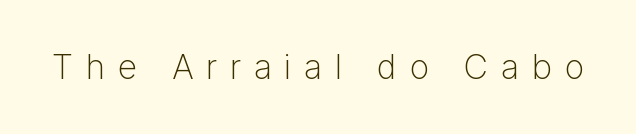
Q: Is the text bold? A: No.
Q: Is the text italic (slanted)? A: No, it is upright.
Q: Is the typeface a serif or a sans-serif typeface? A: Sans-serif.
Q: Is the text underlined? A: No.
Q: Is the spacing between letters normal or unusually wide? A: Unusually wide.
Q: Width (condensed, normal, or wide)? A: Normal.
Q: Stroke contrast? A: Low.
Q: x-height? A: Medium.
Q: Monospaced? A: No.
